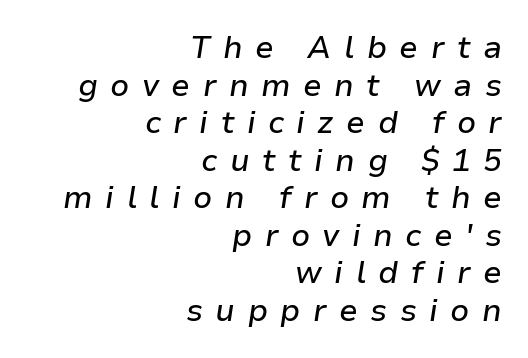
Unmarked baselines from the first word to the last. Notice how the stems are inclined rather than vertical — that's the hallmark of italics. Horizontally, the lines are justified to the trailing edge only. Looks like regular typesetting: each glyph gets only the width it needs. The letterforms stand isolated, each surrounded by extra space.
